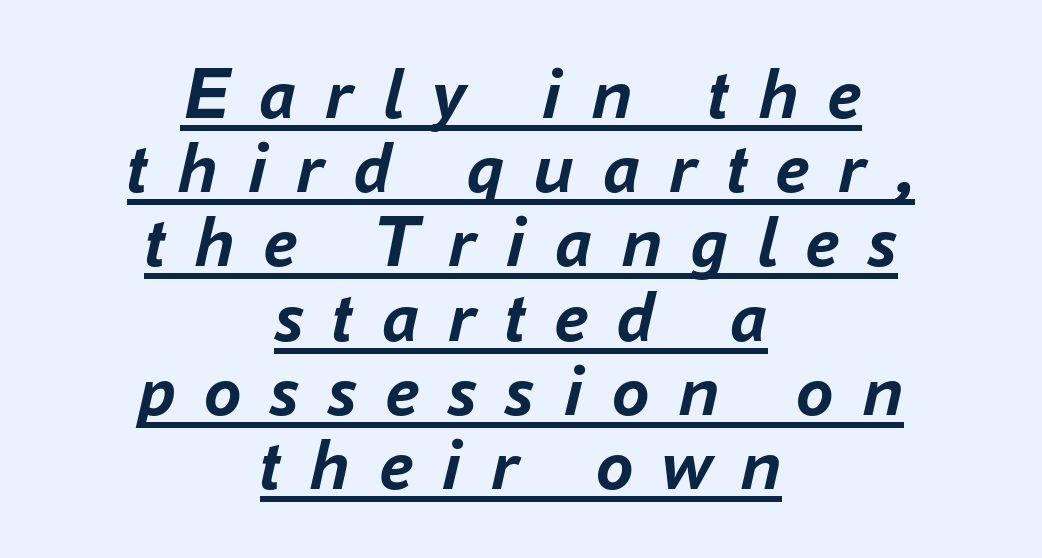
The image shows 75 px semibold type, italic (leaning right); set centered, tight line spacing (0.99x), unusually wide letter spacing (+0.38 em), underlined; low stroke contrast and a medium x-height.
